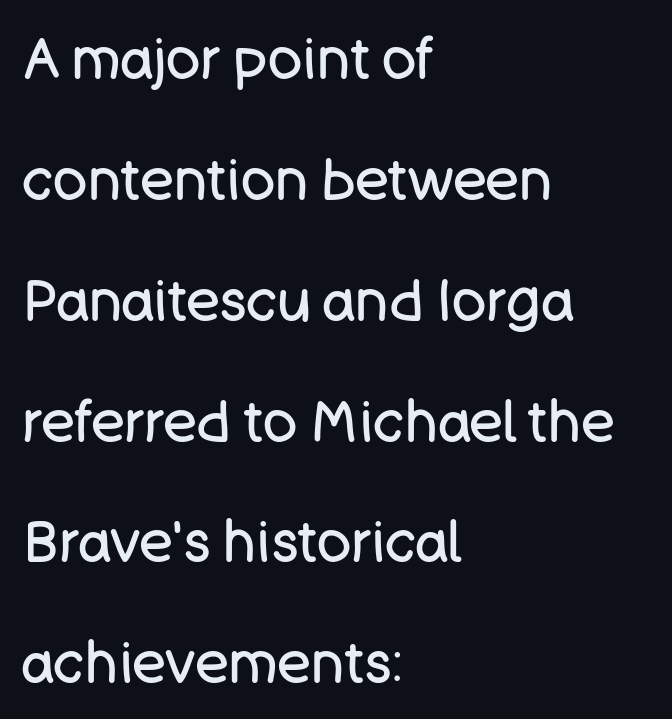
Q: Is the text bold? A: No.
Q: Is the text italic (slanted)? A: No, it is upright.
Q: Is the typeface a serif or a sans-serif typeface? A: Sans-serif.
Q: Is the text underlined? A: No.
Q: How is the paragraph aligned? A: Left-aligned.
Q: Is the spacing between letters normal or unusually wide? A: Normal.
Q: Is the spacing between lines tight, normal or loose? A: Loose.
Q: Width (condensed, normal, or wide)? A: Normal.
Q: Stroke contrast? A: Low.
Q: x-height? A: Large.
Q: Monospaced? A: No.
